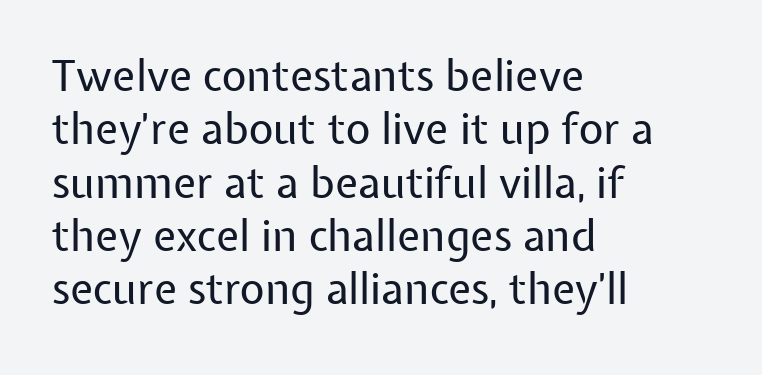
The image shows 43 px regular-weight sans-serif type, upright; set left-aligned, line spacing 1.24x, normal letter spacing, not underlined; low stroke contrast and a medium x-height.
